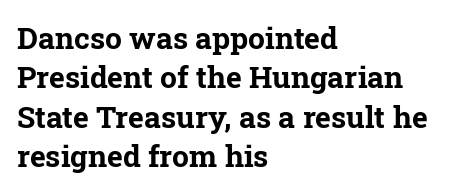
{"serif": "yes", "italic": "no", "bold": "yes", "weight": "bold", "width": "normal", "stroke_contrast": "low", "x_height": "medium", "monospaced": "no", "underline": "no", "align": "left", "line_spacing": "normal", "line_spacing_ratio": 1.31, "letter_spacing": "normal", "letter_spacing_em": 0.0, "glyph_px": 30}
